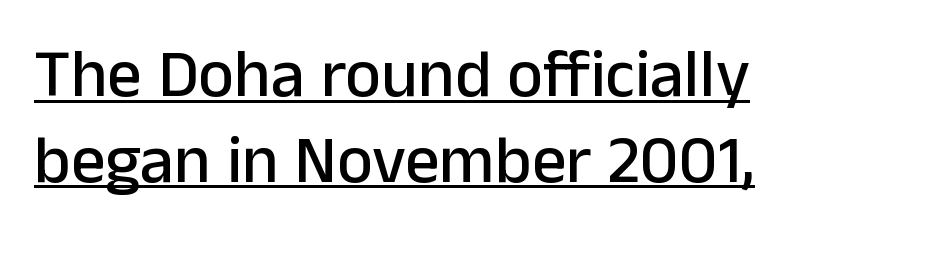
{"serif": "no", "italic": "no", "width": "normal", "stroke_contrast": "low", "x_height": "medium", "monospaced": "no", "underline": "yes", "align": "left", "line_spacing": "normal", "line_spacing_ratio": 1.26, "letter_spacing": "normal", "letter_spacing_em": 0.0, "glyph_px": 68}
